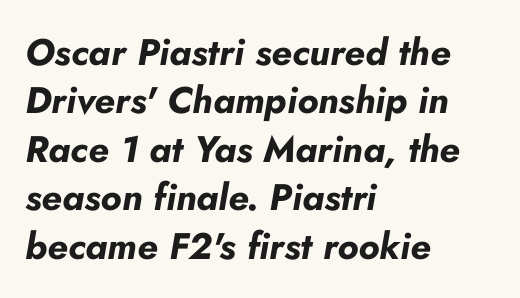
A typesetter would call this zero additional tracking. A clean baseline with only descenders dipping below it. The typesetting leans heavy: a genuine bold. Looking at the ascenders, they clearly lean.
